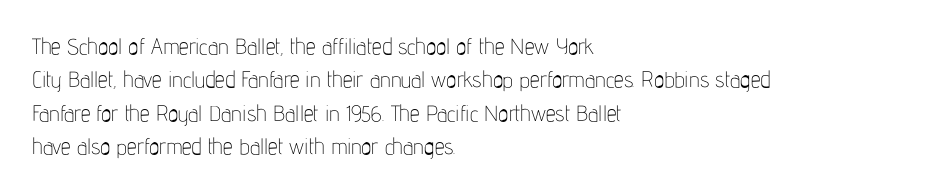
Q: Is the text bold? A: No.
Q: Is the text italic (slanted)? A: No, it is upright.
Q: Is the text underlined? A: No.
Q: How is the paragraph aligned? A: Left-aligned.
Q: Is the spacing between letters normal or unusually wide? A: Normal.
Q: Is the spacing between lines tight, normal or loose? A: Normal.
